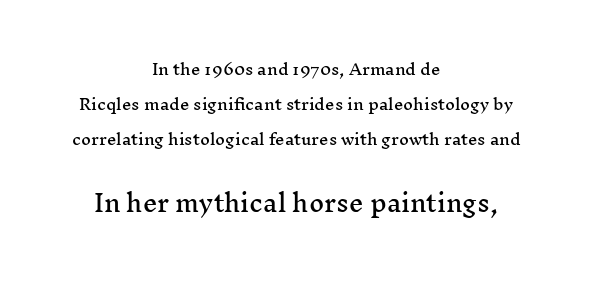
Quick note: not italic, upright. A student would notice the bottom passage is typeset larger than what precedes it. Descenders are the only things crossing below the line. Characters follow at the spacing the type designer built in. Line spacing here is loose. The lines are quadded center.
